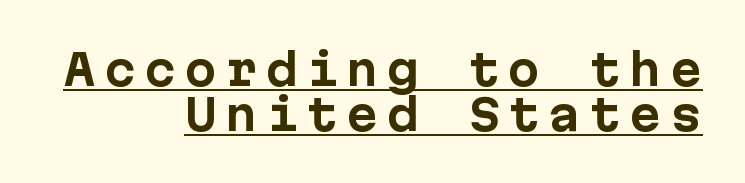
{"serif": "no", "italic": "no", "bold": "yes", "weight": "bold", "width": "normal", "stroke_contrast": "low", "x_height": "medium", "monospaced": "yes", "underline": "yes", "align": "right", "line_spacing": "tight", "line_spacing_ratio": 1.04, "glyph_px": 43}
